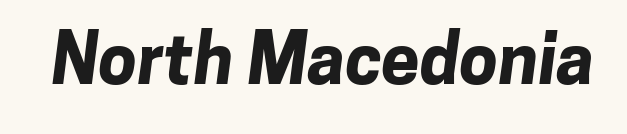
{"serif": "no", "bold": "yes", "weight": "bold", "width": "normal", "stroke_contrast": "low", "x_height": "medium", "monospaced": "no", "underline": "no", "letter_spacing": "normal", "letter_spacing_em": 0.0, "glyph_px": 69}
